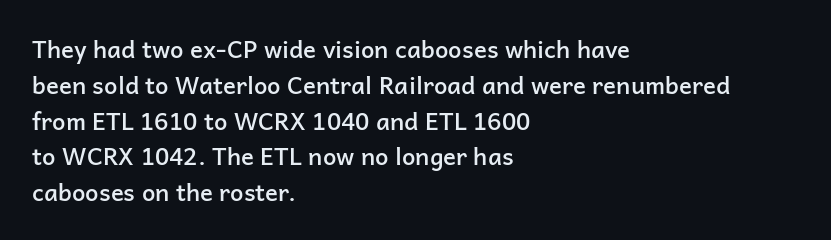
{"italic": "no", "bold": "semi", "underline": "no", "align": "left", "line_spacing": "normal", "line_spacing_ratio": 1.49, "letter_spacing": "normal", "letter_spacing_em": 0.0, "glyph_px": 24}
